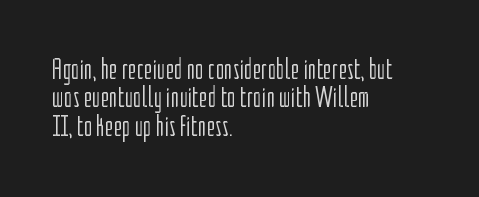
Varying glyph widths throughout — classic text-font behaviour. This sample uses a sans-serif face. The strokes carry an ordinary text weight at most. Ordinary non-slanted type is in use.
